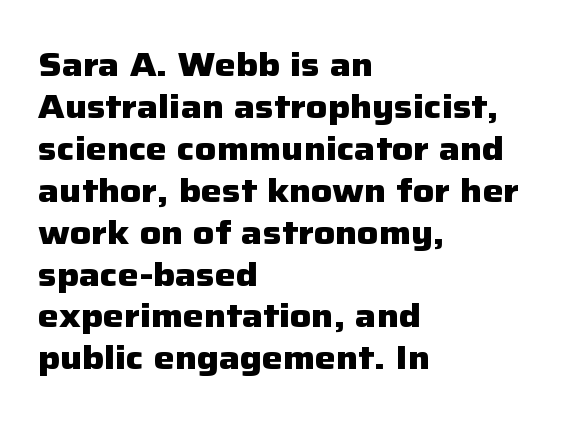
Is there much room between lines? A standard amount, neither cramped nor airy. Descender tails drop into unmarked territory. Think of a printed novel: that variable character pitch is what you see here. The type sits square on the baseline with zero lean.
